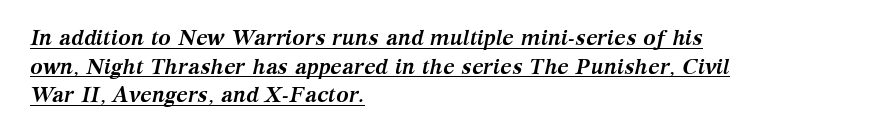
The image shows 21 px bold type, italic (leaning right); set left-aligned, normal line spacing (1.36x), normal letter spacing, underlined.
